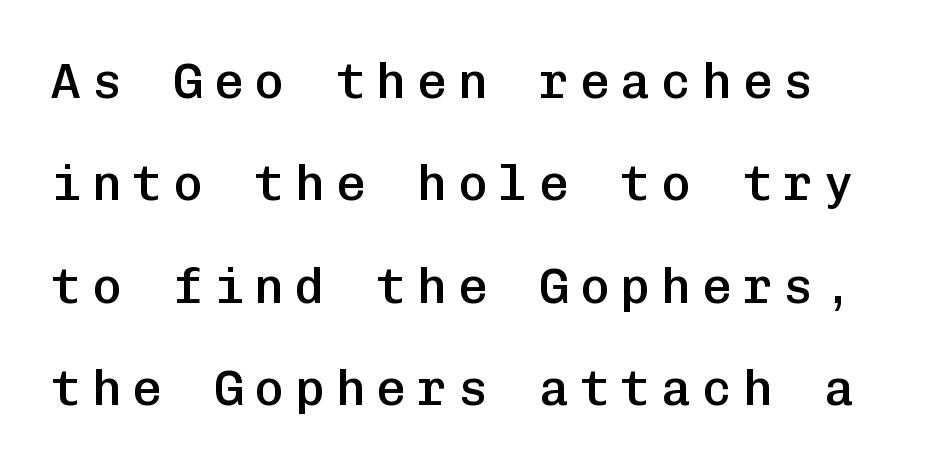
The image shows 49 px semibold sans-serif type, upright, monospaced; set loose line spacing (2.09x), unusually wide letter spacing (+0.23 em), not underlined; low stroke contrast and a medium x-height.
